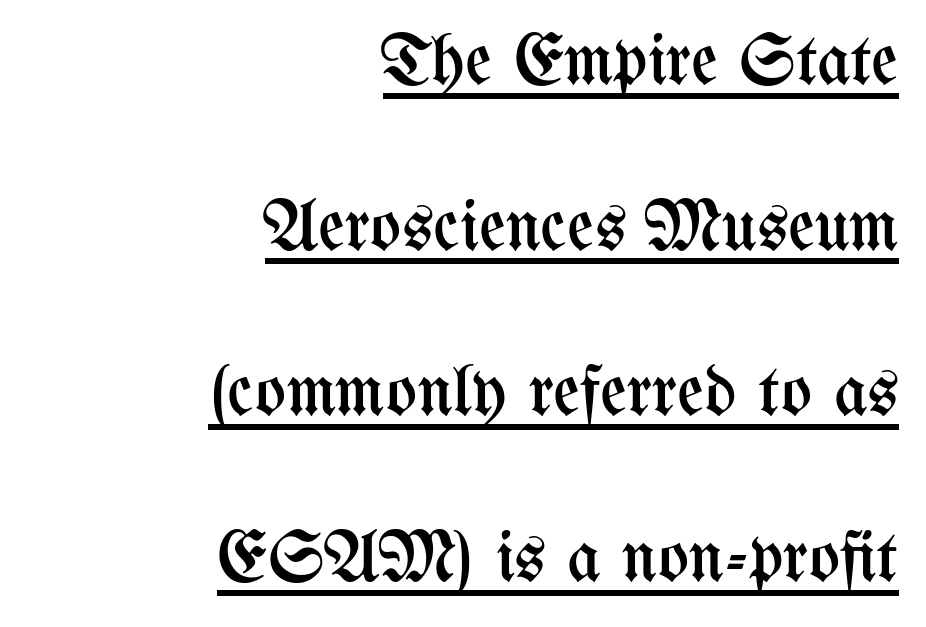
The image shows 73 px regular-weight, condensed type, upright; set right-aligned, loose line spacing (2.27x), normal letter spacing, underlined; medium stroke contrast and a medium x-height.
